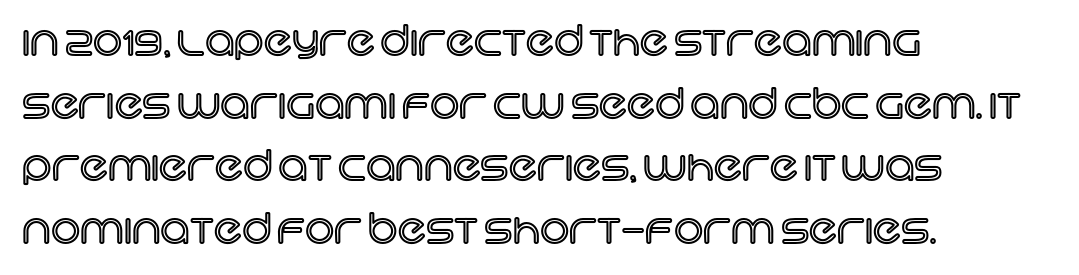
{"italic": "no", "width": "normal", "x_height": "large", "monospaced": "no", "underline": "no", "align": "left", "line_spacing": "normal", "line_spacing_ratio": 1.53, "letter_spacing": "normal", "letter_spacing_em": 0.0, "glyph_px": 41}
